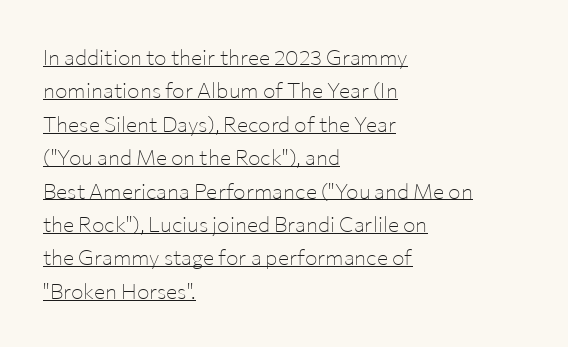
Q: Is the text bold? A: No.
Q: Is the text italic (slanted)? A: No, it is upright.
Q: Is the text underlined? A: Yes.
Q: How is the paragraph aligned? A: Left-aligned.
Q: Is the spacing between letters normal or unusually wide? A: Normal.
Q: Is the spacing between lines tight, normal or loose? A: Normal.
